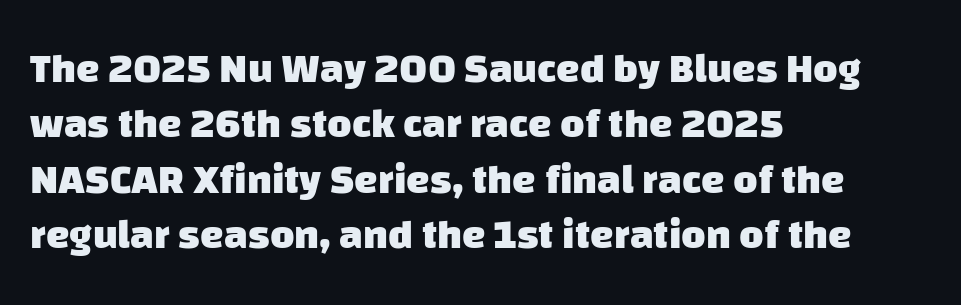
{"serif": "no", "bold": "yes", "weight": "heavy", "width": "normal", "stroke_contrast": "low", "x_height": "large", "monospaced": "no", "underline": "no", "align": "left", "line_spacing": "normal", "line_spacing_ratio": 1.32, "letter_spacing": "normal", "letter_spacing_em": 0.0, "glyph_px": 42}
